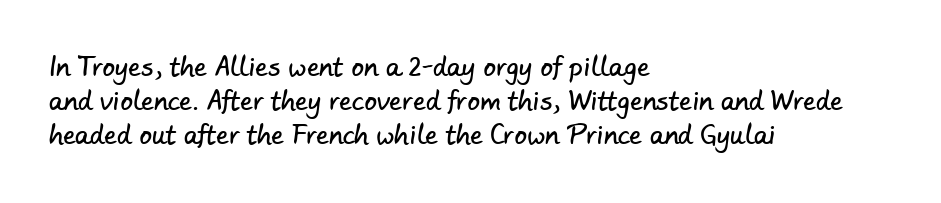
The paragraph shown leans on its left margin. Short note: letters normally spaced. Unmarked baselines from the first word to the last. Line spacing here is normal.
